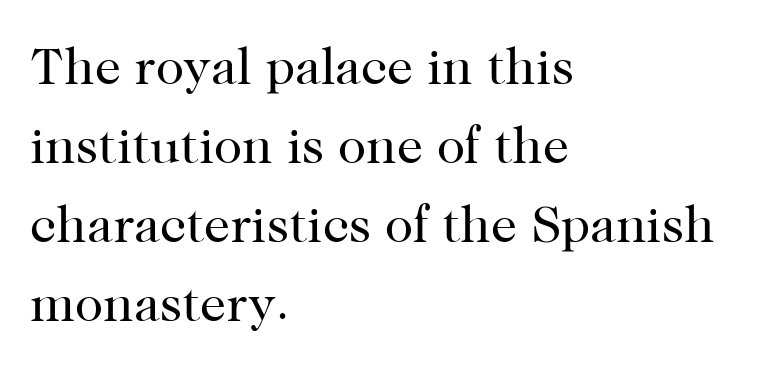
The image shows 52 px regular-weight serif type, upright; set left-aligned, normal line spacing (1.52x), normal letter spacing, not underlined; high stroke contrast and a medium x-height.
